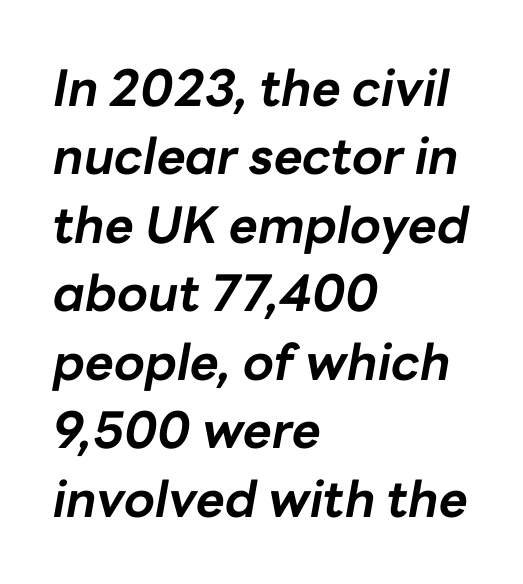
Q: Is the text bold? A: Yes.
Q: Is the text italic (slanted)? A: Yes, it leans right by about 10 degrees.
Q: Is the text underlined? A: No.
Q: How is the paragraph aligned? A: Left-aligned.
Q: Is the spacing between letters normal or unusually wide? A: Normal.
Q: Is the spacing between lines tight, normal or loose? A: Normal.
Q: Width (condensed, normal, or wide)? A: Normal.
Q: Stroke contrast? A: Low.
Q: x-height? A: Medium.
Q: Monospaced? A: No.
